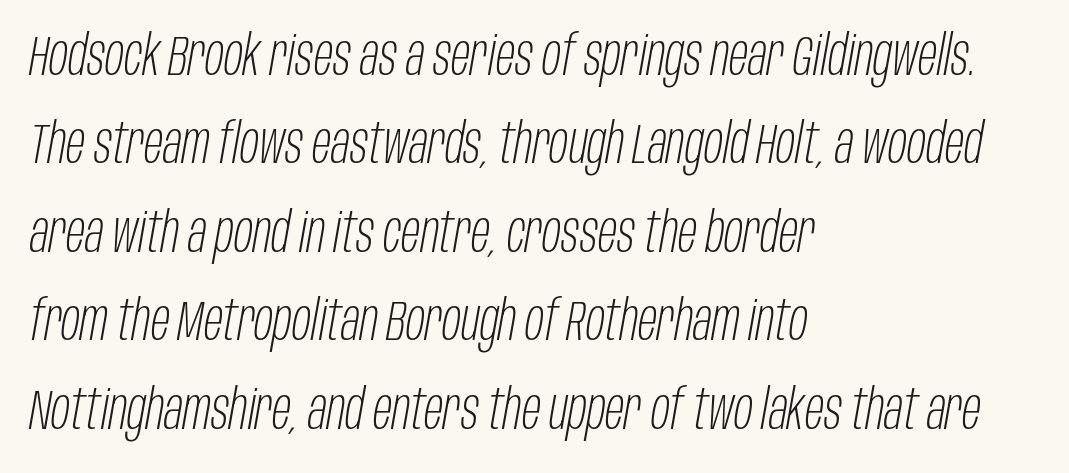
Q: Is the text bold? A: No.
Q: Is the text italic (slanted)? A: Yes, it leans right by about 10 degrees.
Q: Is the text underlined? A: No.
Q: How is the paragraph aligned? A: Left-aligned.
Q: Is the spacing between letters normal or unusually wide? A: Normal.
Q: Is the spacing between lines tight, normal or loose? A: Normal.
Q: Width (condensed, normal, or wide)? A: Condensed.
Q: Stroke contrast? A: Low.
Q: x-height? A: Large.
Q: Monospaced? A: No.
